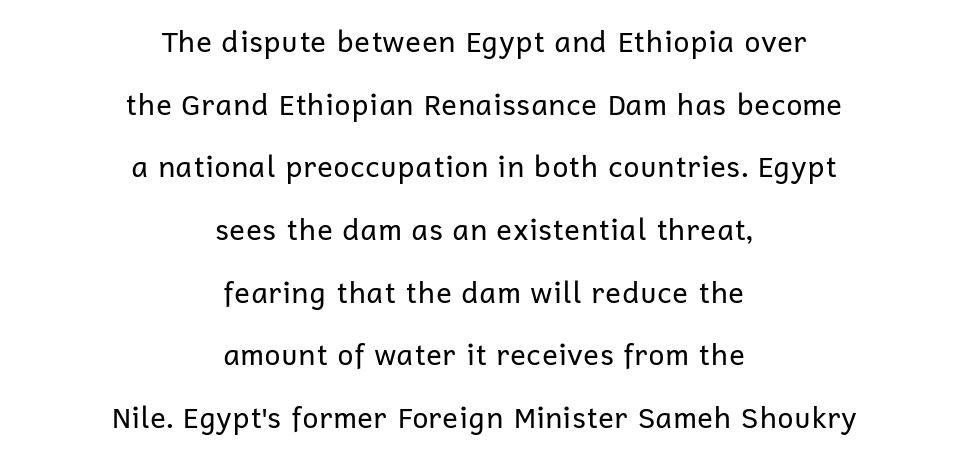
Q: Is the text bold? A: No.
Q: Is the text italic (slanted)? A: No, it is upright.
Q: Is the typeface a serif or a sans-serif typeface? A: Sans-serif.
Q: Is the text underlined? A: No.
Q: How is the paragraph aligned? A: Centered.
Q: Is the spacing between letters normal or unusually wide? A: Normal.
Q: Is the spacing between lines tight, normal or loose? A: Loose.
Q: Width (condensed, normal, or wide)? A: Normal.
Q: Stroke contrast? A: Low.
Q: x-height? A: Medium.
Q: Monospaced? A: No.
